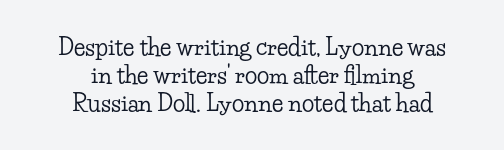
These lines stack symmetrically, like a column narrowing and widening about its center. Style check: upright. Each word holds together tightly as a unit, with standard inter-letter gaps. Words float on clear page, feet unadorned.
